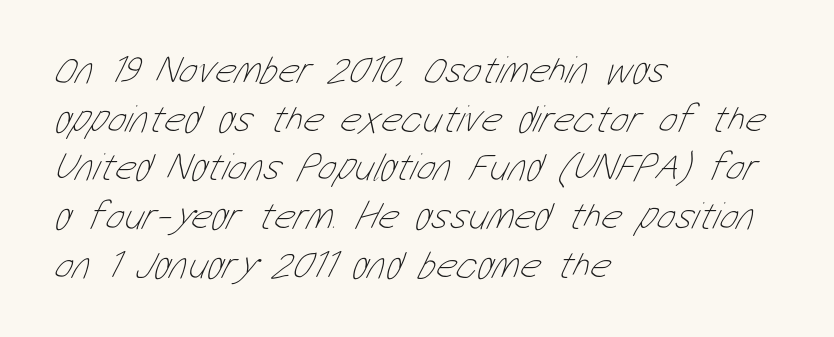
Q: Is the text bold? A: No.
Q: Is the text underlined? A: No.
Q: How is the paragraph aligned? A: Left-aligned.
Q: Is the spacing between letters normal or unusually wide? A: Normal.
Q: Is the spacing between lines tight, normal or loose? A: Normal.
Q: Width (condensed, normal, or wide)? A: Condensed.
Q: Stroke contrast? A: Low.
Q: x-height? A: Medium.
Q: Monospaced? A: No.
